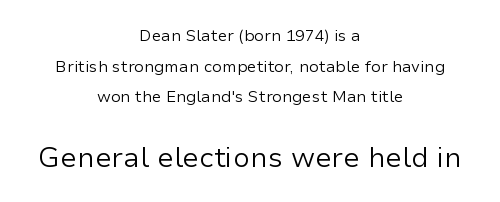
{"serif": "no", "italic": "no", "bold": "no", "weight": "regular", "width": "normal", "stroke_contrast": "low", "x_height": "medium", "monospaced": "no", "underline": "no", "align": "center", "line_spacing": "loose", "line_spacing_ratio": 1.91, "letter_spacing": "normal", "letter_spacing_em": 0.0, "larger_block": "second", "size_ratio": 1.75, "glyph_px": 28}
